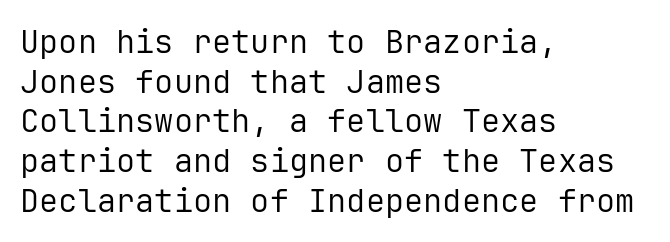
Q: Is the text bold? A: No.
Q: Is the text italic (slanted)? A: No, it is upright.
Q: Is the typeface a serif or a sans-serif typeface? A: Sans-serif.
Q: Is the text underlined? A: No.
Q: How is the paragraph aligned? A: Left-aligned.
Q: Is the spacing between letters normal or unusually wide? A: Normal.
Q: Width (condensed, normal, or wide)? A: Normal.
Q: Stroke contrast? A: Low.
Q: x-height? A: Medium.
Q: Monospaced? A: Yes.
